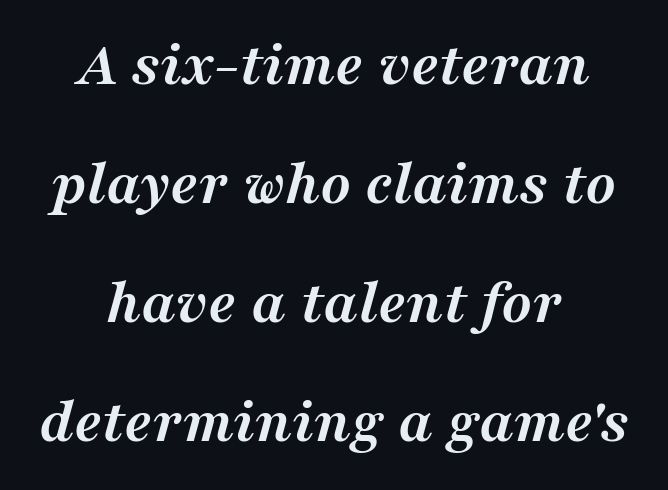
Q: Is the text bold? A: Yes.
Q: Is the text italic (slanted)? A: Yes, it leans right by about 16 degrees.
Q: Is the typeface a serif or a sans-serif typeface? A: Serif.
Q: Is the text underlined? A: No.
Q: How is the paragraph aligned? A: Centered.
Q: Is the spacing between letters normal or unusually wide? A: Normal.
Q: Width (condensed, normal, or wide)? A: Normal.
Q: Stroke contrast? A: Medium.
Q: x-height? A: Medium.
Q: Monospaced? A: No.
